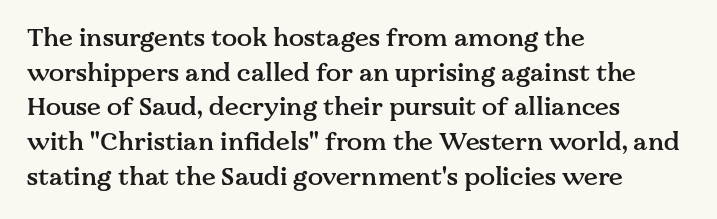
Quick note: underline off. The block of text has a typical density, with ordinary space between rows. Does the lettering tilt? It doesn't — this is upright. Characters follow at the spacing the type designer built in.
